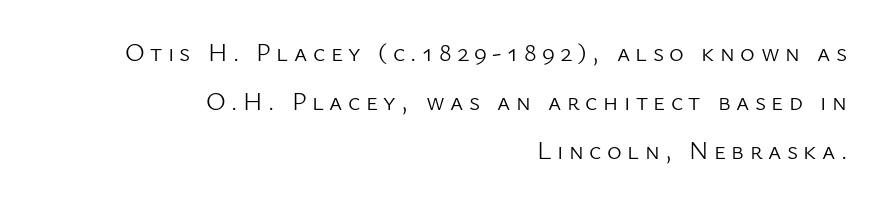
The passage is arranged like a letterhead date or caption credit — flush right. The lettering stays uniformly vertical, giving the passage a roman look. Descender tails drop into unmarked territory. The typesetting does not lean heavy: it is not bold.
